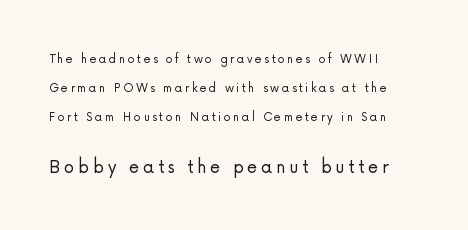
{"italic": "no", "bold": "no", "underline": "no", "align": "left", "line_spacing": "loose", "line_spacing_ratio": 2.06, "larger_block": "second", "size_ratio": 1.5, "glyph_px": 21}
